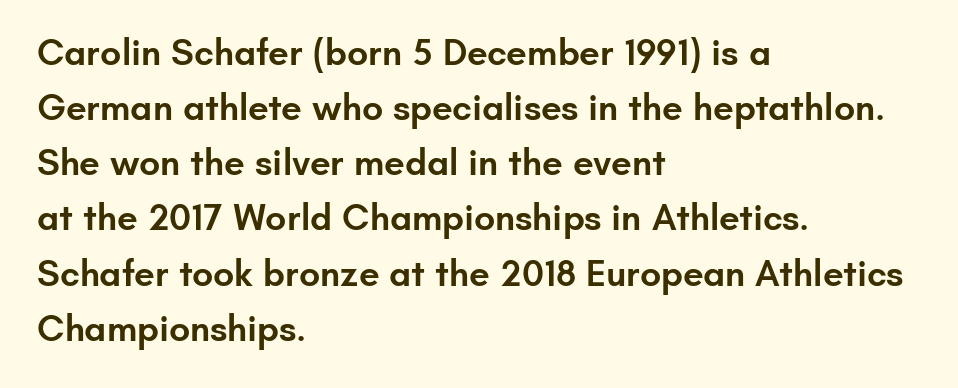
A semibold gives these letters moderate extra thickness, short of bold. Does the leading feel generous? No, just average. The face used here is proportionally spaced, like ordinary book or web type. Decoration check: the copy has no underline. Notice how the passage keeps a crisp vertical edge on the left only. Serif or sans? Sans — the stroke terminals are bare.
